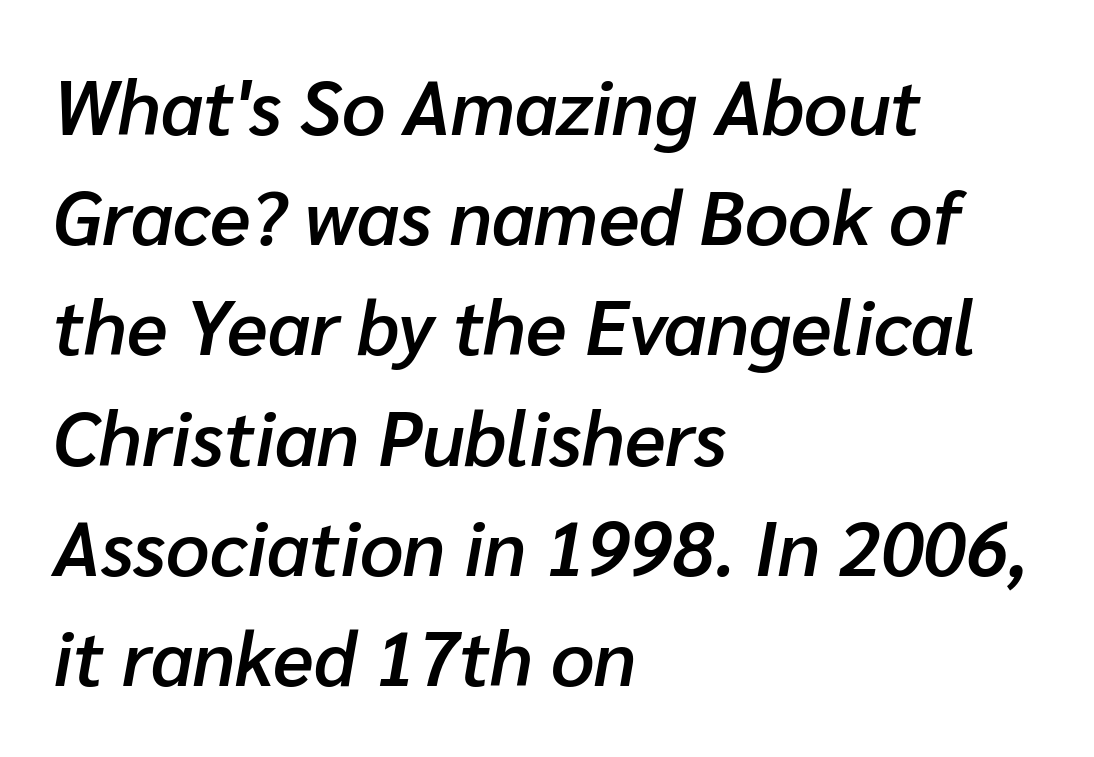
{"italic": "yes", "lean": "right", "slant_degrees": 10, "bold": "semi", "weight": "semibold", "width": "normal", "stroke_contrast": "low", "x_height": "medium", "monospaced": "no", "underline": "no", "align": "left", "line_spacing": "normal", "line_spacing_ratio": 1.45, "letter_spacing": "normal", "letter_spacing_em": 0.0, "glyph_px": 76}
